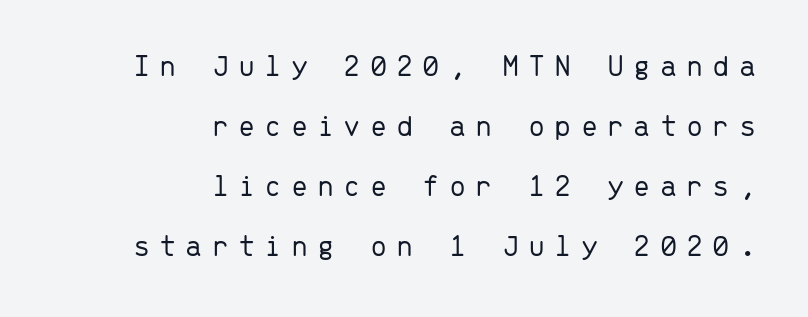
Q: Is the text bold? A: No.
Q: Is the text italic (slanted)? A: No, it is upright.
Q: Is the typeface a serif or a sans-serif typeface? A: Sans-serif.
Q: Is the text underlined? A: No.
Q: How is the paragraph aligned? A: Right-aligned.
Q: Is the spacing between letters normal or unusually wide? A: Unusually wide.
Q: Is the spacing between lines tight, normal or loose? A: Loose.
Q: Width (condensed, normal, or wide)? A: Normal.
Q: Stroke contrast? A: Low.
Q: x-height? A: Medium.
Q: Monospaced? A: Yes.
